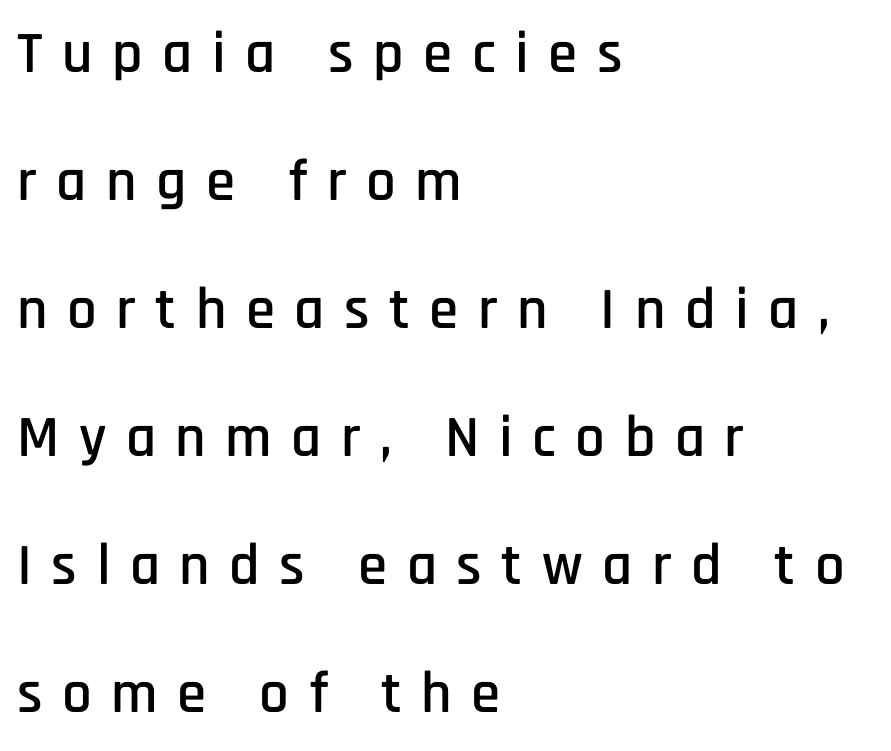
{"serif": "no", "italic": "no", "width": "condensed", "stroke_contrast": "low", "x_height": "large", "monospaced": "no", "underline": "no", "align": "left", "line_spacing": "loose", "line_spacing_ratio": 2.17, "letter_spacing": "wide", "letter_spacing_em": 0.33, "glyph_px": 59}
